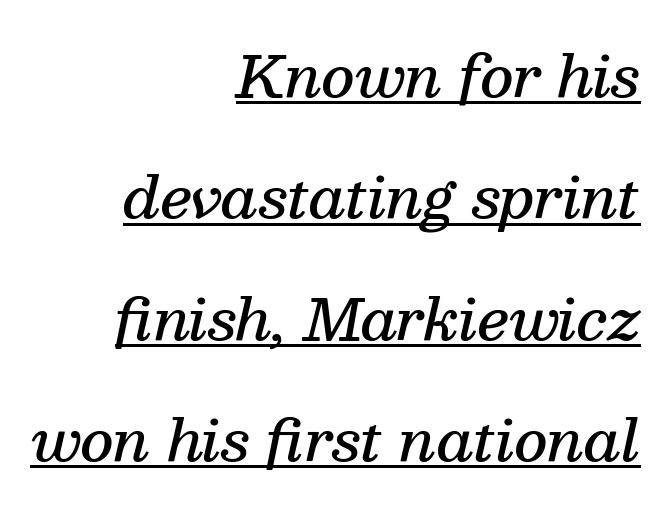
The image shows 57 px semibold serif type, italic (leaning right); set right-aligned, loose line spacing (2.13x), normal letter spacing, underlined; medium stroke contrast and a medium x-height.
